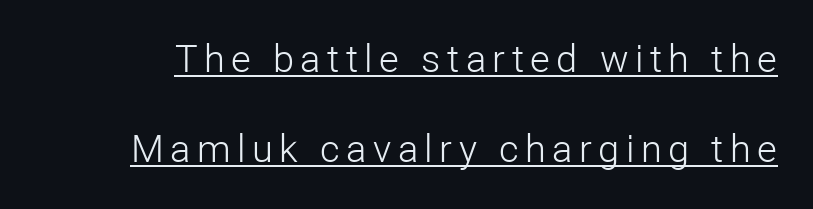
{"serif": "no", "italic": "no", "bold": "no", "weight": "light", "width": "normal", "stroke_contrast": "low", "x_height": "medium", "monospaced": "no", "underline": "yes", "line_spacing": "loose", "line_spacing_ratio": 2.38, "glyph_px": 38}
